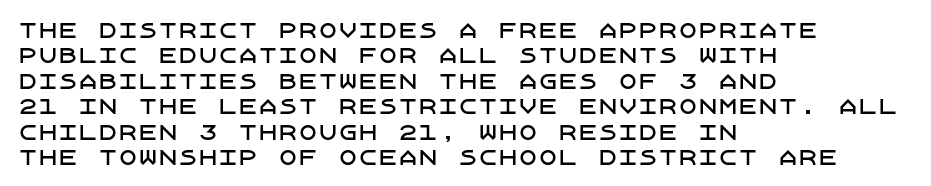
The image shows 20 px text type, upright; set left-aligned, normal line spacing (1.27x), normal letter spacing, not underlined.
